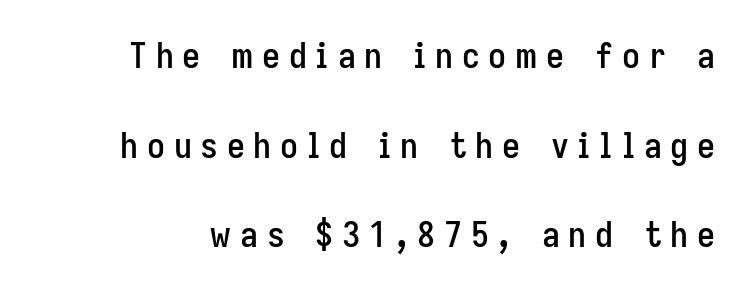
Words float on clear page, feet unadorned. Compared with typical paragraphs, the rows here are farther apart. You can tell from the bare stems that sans-serif type was used. These lines were composed using upright roman letters. Each letter keeps its own natural width here, so spacing adapts to shape. Look at the tracking — it's clearly loosened, letters drifting apart.
